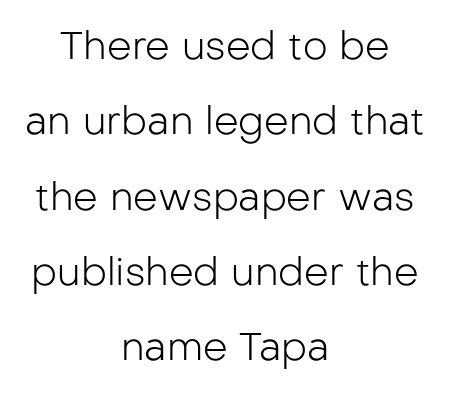
Q: Is the text bold? A: No.
Q: Is the text italic (slanted)? A: No, it is upright.
Q: Is the typeface a serif or a sans-serif typeface? A: Sans-serif.
Q: Is the text underlined? A: No.
Q: How is the paragraph aligned? A: Centered.
Q: Is the spacing between letters normal or unusually wide? A: Normal.
Q: Is the spacing between lines tight, normal or loose? A: Loose.
Q: Width (condensed, normal, or wide)? A: Normal.
Q: Stroke contrast? A: Low.
Q: x-height? A: Medium.
Q: Monospaced? A: No.
